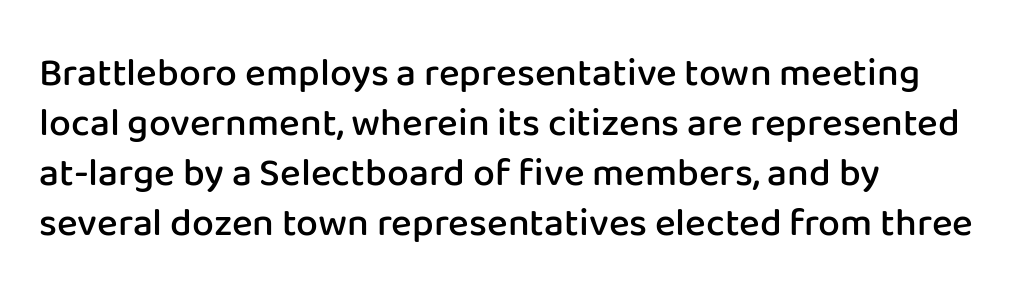
Q: Is the text bold? A: Semi-bold.
Q: Is the text italic (slanted)? A: No, it is upright.
Q: Is the typeface a serif or a sans-serif typeface? A: Sans-serif.
Q: Is the text underlined? A: No.
Q: How is the paragraph aligned? A: Left-aligned.
Q: Is the spacing between letters normal or unusually wide? A: Normal.
Q: Is the spacing between lines tight, normal or loose? A: Normal.
Q: Width (condensed, normal, or wide)? A: Normal.
Q: Stroke contrast? A: Low.
Q: x-height? A: Medium.
Q: Monospaced? A: No.
